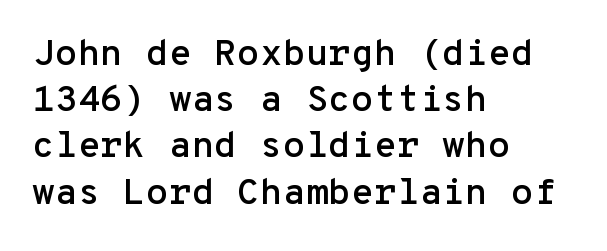
{"serif": "no", "italic": "no", "width": "normal", "stroke_contrast": "low", "x_height": "medium", "monospaced": "yes", "underline": "no", "align": "left", "line_spacing": "normal", "line_spacing_ratio": 1.25, "letter_spacing": "normal", "letter_spacing_em": 0.0, "glyph_px": 37}
